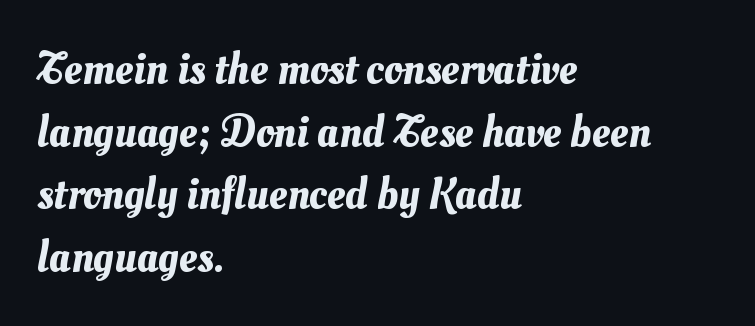
The image shows 45 px text type; set left-aligned, normal line spacing (1.39x), normal letter spacing, not underlined; medium stroke contrast and a small x-height.
